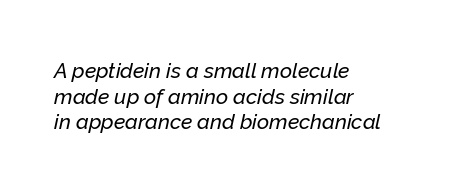
Q: Is the text italic (slanted)? A: Yes, it leans right by about 12 degrees.
Q: Is the text underlined? A: No.
Q: How is the paragraph aligned? A: Left-aligned.
Q: Is the spacing between letters normal or unusually wide? A: Normal.
